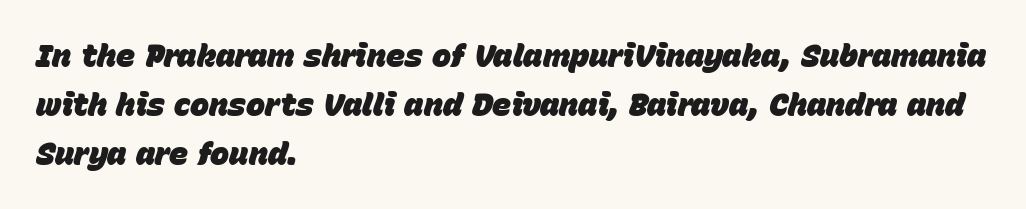
Rows of type keep a routine distance in the vertical direction. Clear beneath every line of the passage. Caption: standard tracking, unaltered. Emphasis-style slanted type is in use. Notice how thick the strokes are: this is what a full bold looks like.
